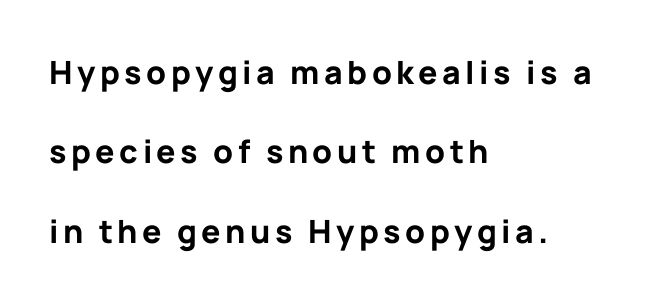
Q: Is the text bold? A: Yes.
Q: Is the text italic (slanted)? A: No, it is upright.
Q: Is the typeface a serif or a sans-serif typeface? A: Sans-serif.
Q: Is the text underlined? A: No.
Q: How is the paragraph aligned? A: Left-aligned.
Q: Is the spacing between lines tight, normal or loose? A: Loose.
Q: Width (condensed, normal, or wide)? A: Normal.
Q: Stroke contrast? A: Low.
Q: x-height? A: Medium.
Q: Monospaced? A: No.
